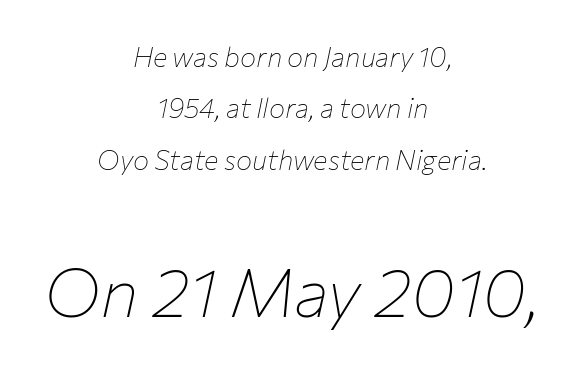
{"italic": "yes", "lean": "right", "slant_degrees": 12, "bold": "no", "weight": "thin", "width": "normal", "stroke_contrast": "low", "x_height": "medium", "monospaced": "no", "underline": "no", "align": "center", "line_spacing": "loose", "line_spacing_ratio": 1.9, "letter_spacing": "normal", "letter_spacing_em": 0.0, "larger_block": "second", "size_ratio": 2.52, "glyph_px": 68}
